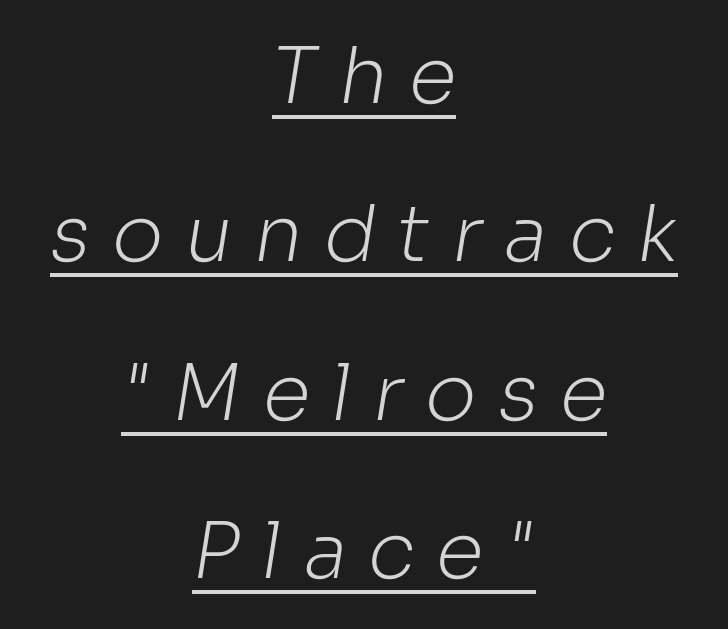
A great deal of white space separates one row of letters from the next. Notice how a bar underscores the lettering throughout. Students, note that the glyphs here are deliberately spaced far apart. The type family on display is of the sans-serif kind. The strokes are not fattened; the text isn't bold. You could not count columns in this text — the font is proportionally spaced.
